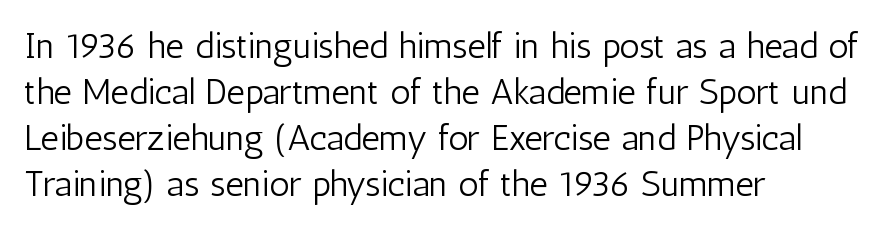
{"serif": "no", "italic": "no", "bold": "no", "weight": "light", "width": "condensed", "stroke_contrast": "low", "x_height": "medium", "monospaced": "no", "underline": "no", "align": "left", "line_spacing": "normal", "line_spacing_ratio": 1.28, "letter_spacing": "normal", "letter_spacing_em": 0.0, "glyph_px": 36}
